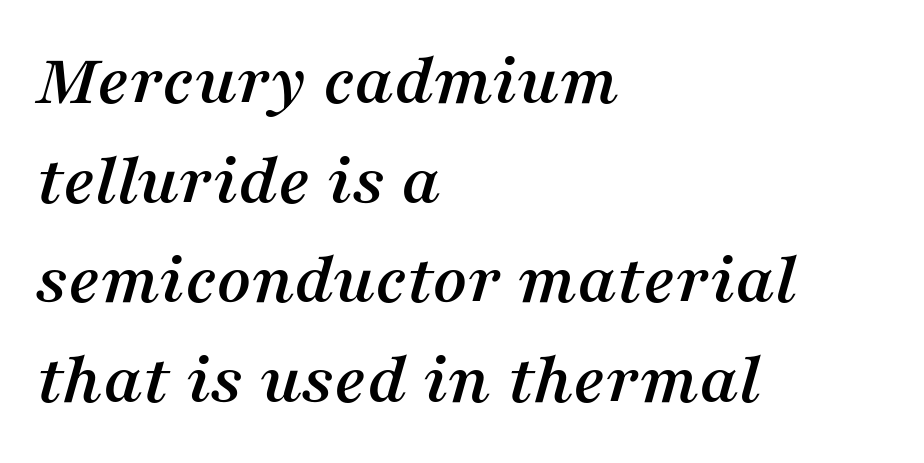
The image shows 75 px serif type, italic (leaning right); set left-aligned, normal line spacing (1.33x), normal letter spacing, not underlined; medium stroke contrast and a medium x-height.
